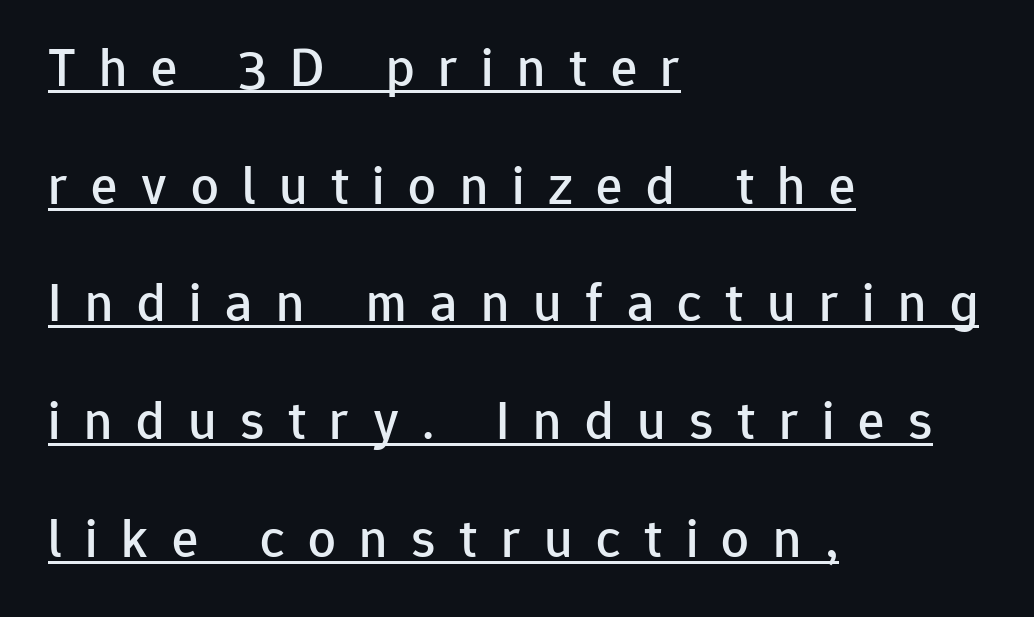
{"serif": "no", "italic": "no", "width": "normal", "stroke_contrast": "low", "x_height": "medium", "monospaced": "no", "underline": "yes", "align": "left", "line_spacing": "loose", "line_spacing_ratio": 2.14, "letter_spacing": "wide", "letter_spacing_em": 0.43, "glyph_px": 55}
